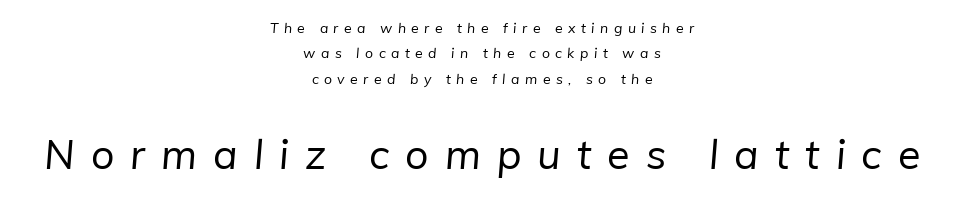
The image shows 41 px regular-weight sans-serif type; set centered, line spacing 1.82x, unusually wide letter spacing (+0.39 em), not underlined; the second (bottom) block is 2.93x larger; low stroke contrast and a medium x-height.
